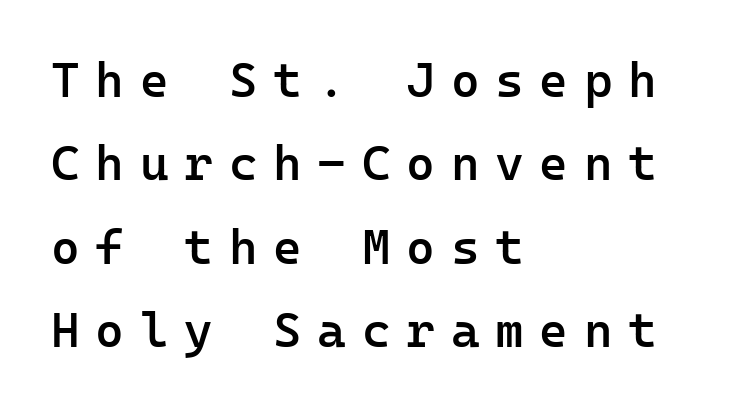
{"serif": "no", "italic": "no", "bold": "semi", "weight": "semibold", "width": "normal", "stroke_contrast": "low", "x_height": "medium", "monospaced": "yes", "underline": "no", "align": "left", "line_spacing": "normal", "line_spacing_ratio": 1.7, "letter_spacing": "wide", "letter_spacing_em": 0.32, "glyph_px": 49}
